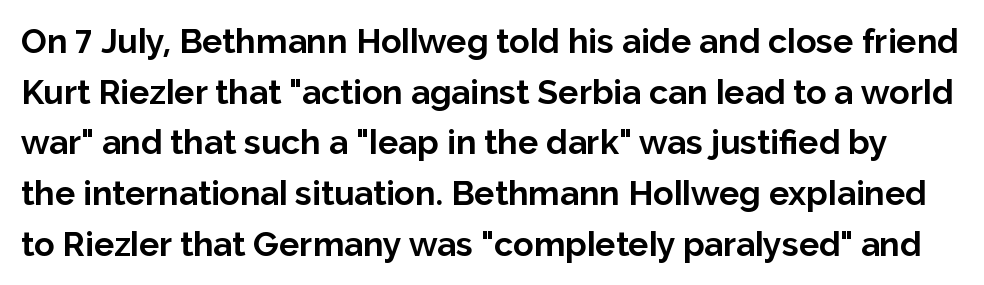
{"serif": "no", "italic": "no", "bold": "yes", "weight": "bold", "width": "normal", "stroke_contrast": "low", "x_height": "medium", "monospaced": "no", "underline": "no", "line_spacing": "normal", "line_spacing_ratio": 1.49, "letter_spacing": "normal", "letter_spacing_em": 0.0, "glyph_px": 34}
